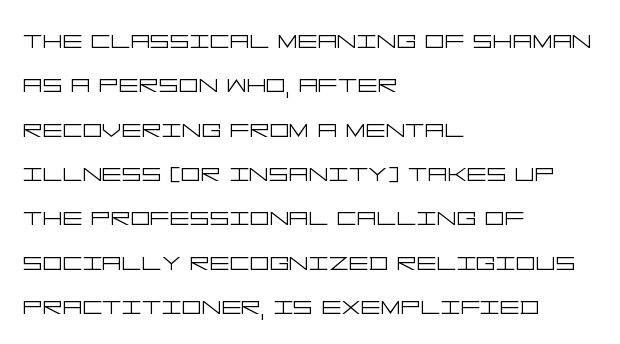
{"serif": "no", "italic": "no", "bold": "no", "weight": "light", "width": "wide", "stroke_contrast": "low", "x_height": "large", "underline": "no", "align": "left", "line_spacing": "normal", "line_spacing_ratio": 1.43, "letter_spacing": "normal", "letter_spacing_em": 0.0, "glyph_px": 31}
